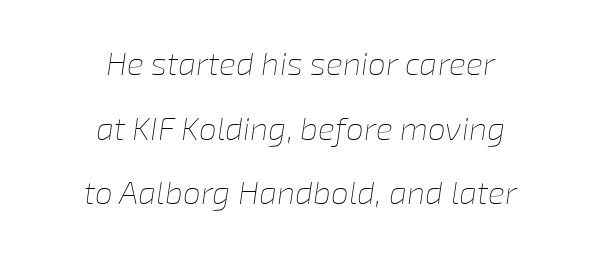
The image shows 32 px thin type, italic (leaning right); set centered, loose line spacing (2.02x), normal letter spacing, not underlined; low stroke contrast and a medium x-height.
